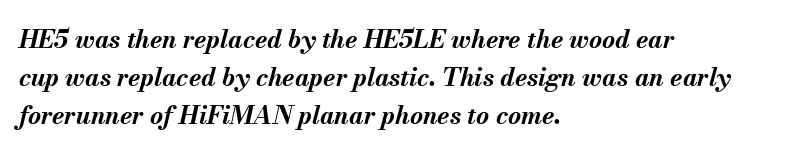
This sample is left-justified, so line endings fall wherever the words run out. In terms of leading, this rendering sits right in the middle. Bare-footed words on every line. Is the letter spacing exaggerated? No — it looks like the ordinary default. The font's italic variant was chosen for this text. Heft: maximum for text — a bold.
